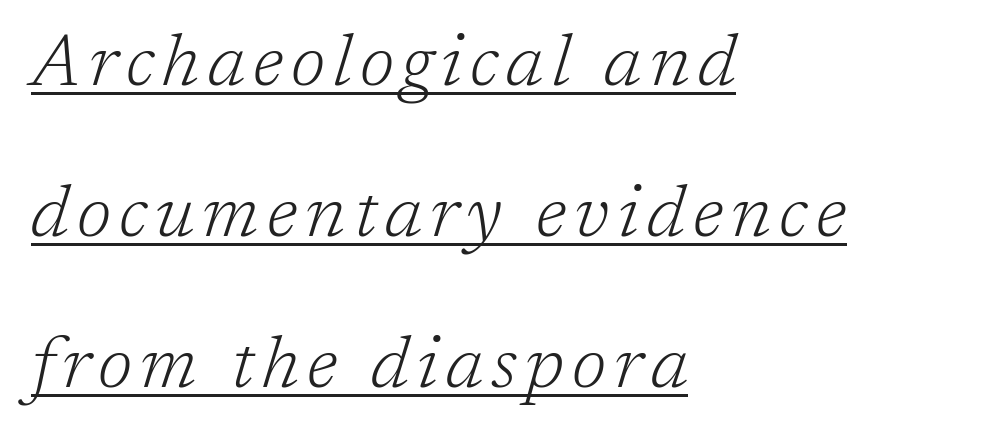
The image shows 73 px light serif type, italic (leaning right); set left-aligned, loose line spacing (2.07x), underlined; low stroke contrast and a medium x-height.
